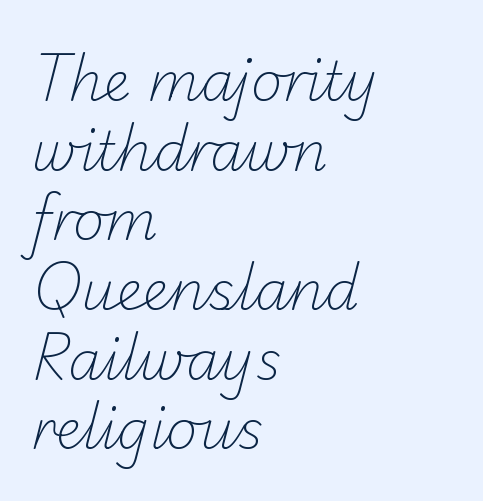
Is the letter spacing exaggerated? No — it looks like the ordinary default. Each letter keeps its own natural width here, so spacing adapts to shape. The area under the type is left untouched. Horizontal bands of white between lines are of average thickness.
